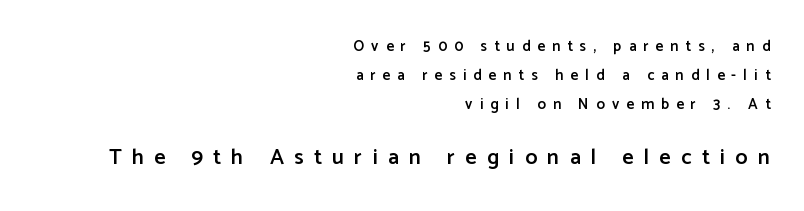
The lettering holds an erect, upright posture throughout. The glyphs are unaccompanied by any horizontal stroke below them. Heft: intermediate — a semibold. Reading down the column, the eye jumps a long way to each next line.
